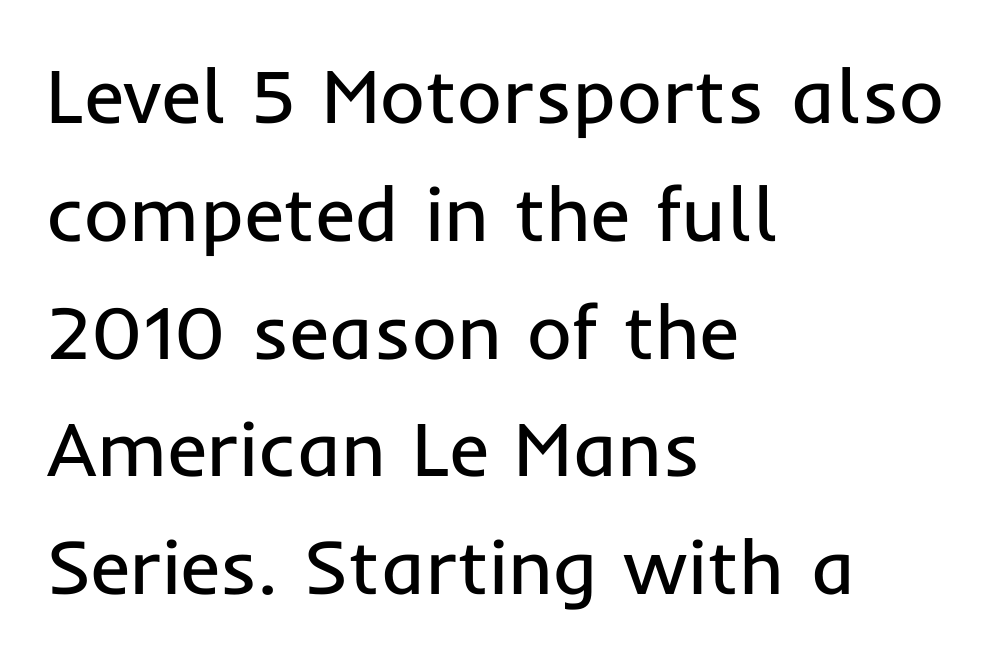
Q: Is the text bold? A: No.
Q: Is the text italic (slanted)? A: No, it is upright.
Q: Is the typeface a serif or a sans-serif typeface? A: Sans-serif.
Q: Is the text underlined? A: No.
Q: How is the paragraph aligned? A: Left-aligned.
Q: Is the spacing between letters normal or unusually wide? A: Normal.
Q: Is the spacing between lines tight, normal or loose? A: Normal.
Q: Width (condensed, normal, or wide)? A: Normal.
Q: Stroke contrast? A: Low.
Q: x-height? A: Medium.
Q: Monospaced? A: No.
